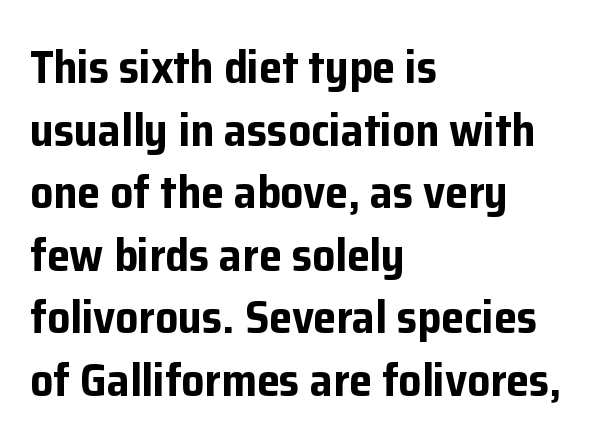
Q: Is the text bold? A: Yes.
Q: Is the text italic (slanted)? A: No, it is upright.
Q: Is the typeface a serif or a sans-serif typeface? A: Sans-serif.
Q: Is the text underlined? A: No.
Q: How is the paragraph aligned? A: Left-aligned.
Q: Is the spacing between letters normal or unusually wide? A: Normal.
Q: Is the spacing between lines tight, normal or loose? A: Normal.
Q: Width (condensed, normal, or wide)? A: Normal.
Q: Stroke contrast? A: Low.
Q: x-height? A: Medium.
Q: Monospaced? A: No.
